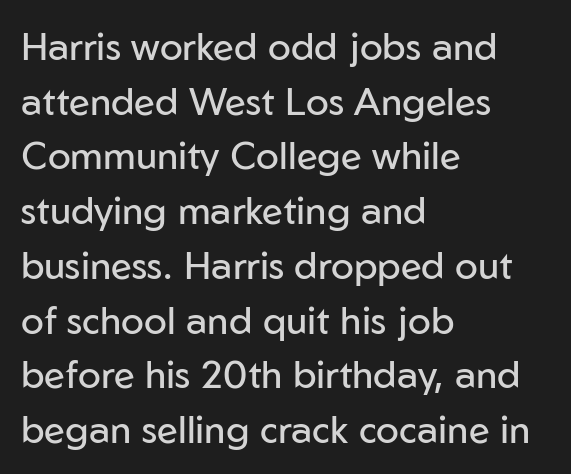
The image shows 38 px regular-weight sans-serif type, upright; set left-aligned, normal line spacing (1.44x), normal letter spacing, not underlined; low stroke contrast and a medium x-height.
